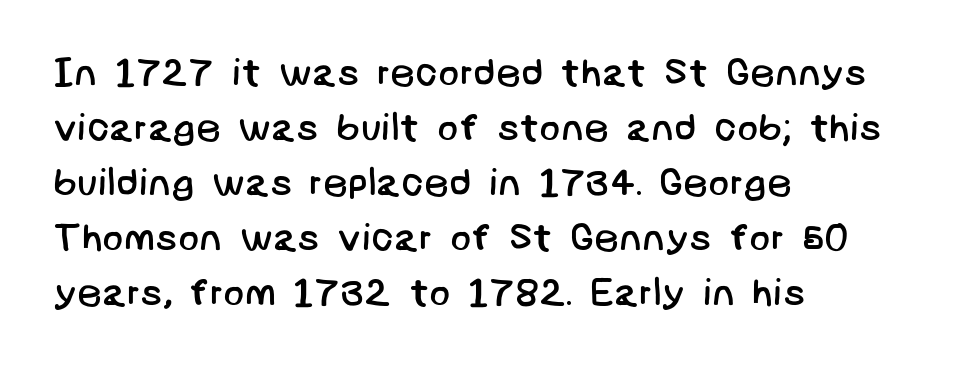
{"serif": "no", "bold": "no", "weight": "regular", "width": "normal", "stroke_contrast": "low", "x_height": "large", "underline": "no", "align": "left", "line_spacing": "normal", "line_spacing_ratio": 1.41, "letter_spacing": "normal", "letter_spacing_em": 0.0, "glyph_px": 39}
